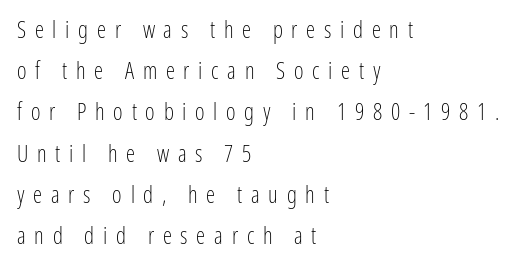
Q: Is the text bold? A: No.
Q: Is the text italic (slanted)? A: No, it is upright.
Q: Is the text underlined? A: No.
Q: How is the paragraph aligned? A: Left-aligned.
Q: Is the spacing between letters normal or unusually wide? A: Unusually wide.
